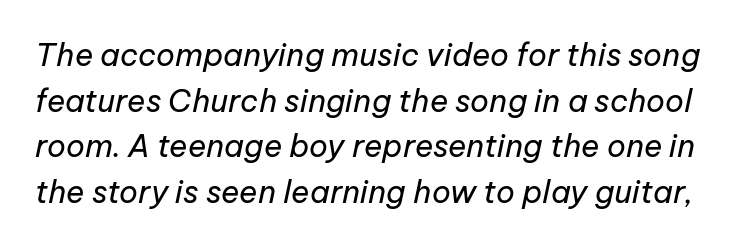
Q: Is the text bold? A: No.
Q: Is the text italic (slanted)? A: Yes, it leans right by about 12 degrees.
Q: Is the text underlined? A: No.
Q: Is the spacing between letters normal or unusually wide? A: Normal.
Q: Is the spacing between lines tight, normal or loose? A: Normal.
Q: Width (condensed, normal, or wide)? A: Normal.
Q: Stroke contrast? A: Low.
Q: x-height? A: Medium.
Q: Monospaced? A: No.
